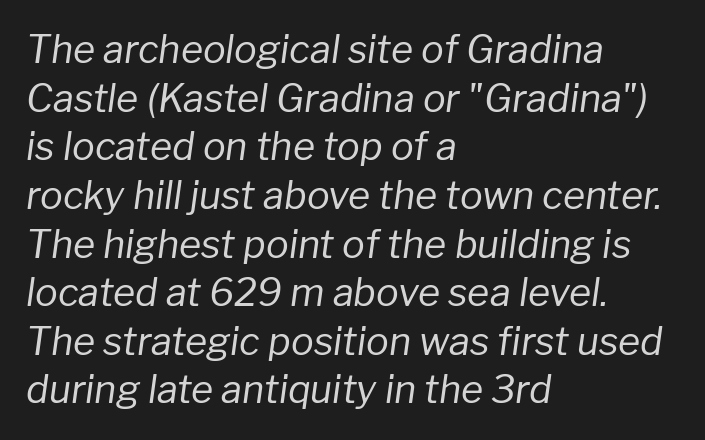
The image shows 38 px regular-weight type, italic (leaning right); set left-aligned, normal line spacing (1.28x), normal letter spacing, not underlined; low stroke contrast and a medium x-height.
